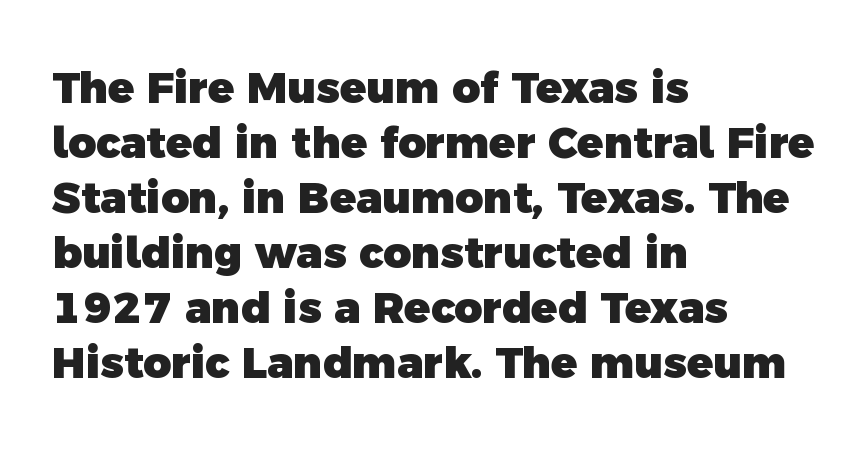
The image shows 43 px heavy sans-serif type; set left-aligned, normal line spacing (1.28x), normal letter spacing, not underlined; a medium x-height.
